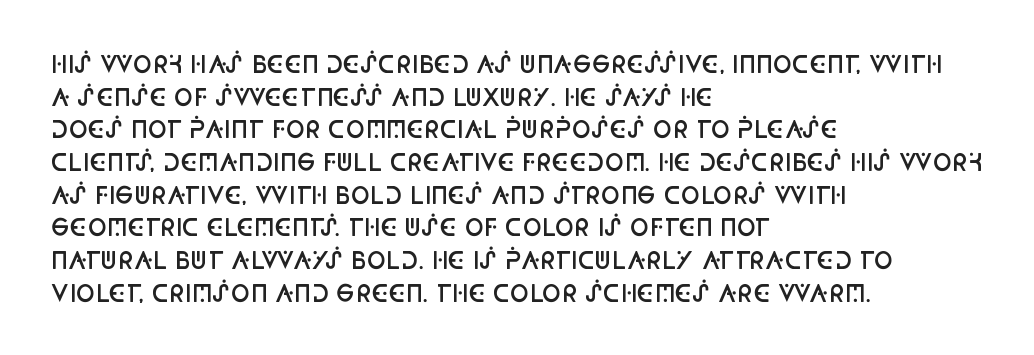
{"italic": "no", "bold": "semi", "underline": "no", "align": "left", "line_spacing": "normal", "line_spacing_ratio": 1.42, "letter_spacing": "normal", "letter_spacing_em": 0.0, "glyph_px": 23}
